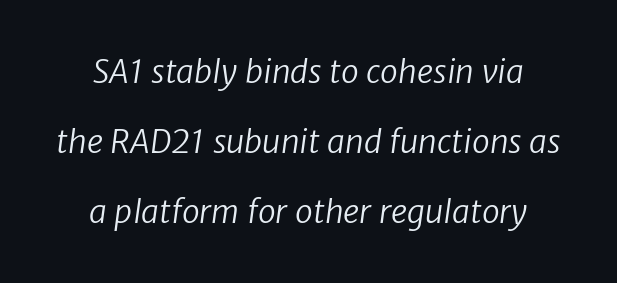
The image shows 32 px regular-weight sans-serif type; set loose line spacing (2.18x), normal letter spacing, not underlined; low stroke contrast and a medium x-height.
